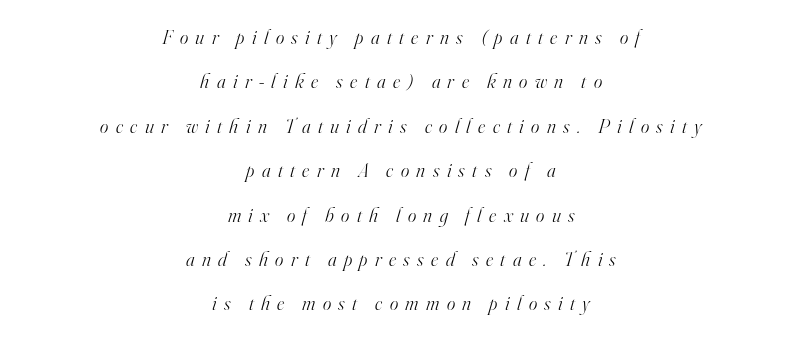
No word sits above an underline. The font is comparable to plain body text, perhaps lighter. An italicized treatment has been applied to the whole sample. Line spacing here is loose. The passage shown has open, widely tracked lettering throughout.
